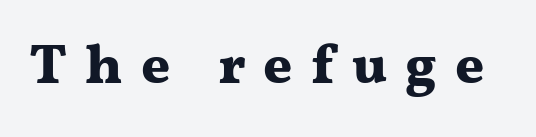
{"serif": "yes", "italic": "no", "bold": "yes", "weight": "bold", "width": "wide", "stroke_contrast": "medium", "x_height": "medium", "monospaced": "no", "underline": "no", "letter_spacing": "wide", "letter_spacing_em": 0.32, "glyph_px": 56}
